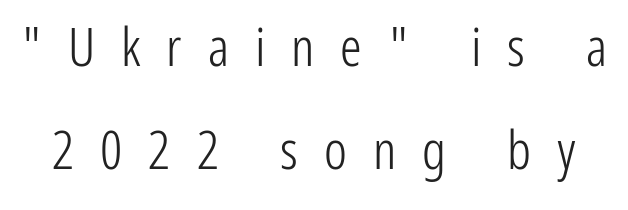
These lines were composed using upright roman letters. Vertically, the passage feels expansive, rows floating well apart. No feet cap the strokes, marking this as sans-serif type. Unmarked baselines from the first word to the last.
